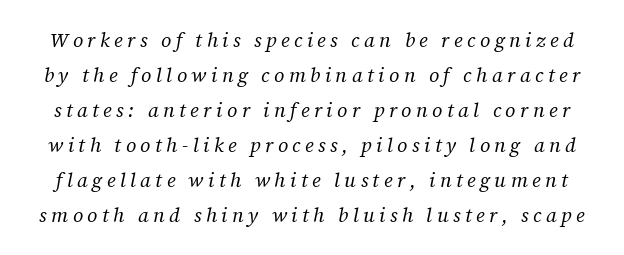
The space directly below the letters is spotless. Notice how the stems are inclined rather than vertical — that's the hallmark of italics. Substantial extra tracking has been applied to these lines. No letter is thick-stroked: the sample isn't bold.
